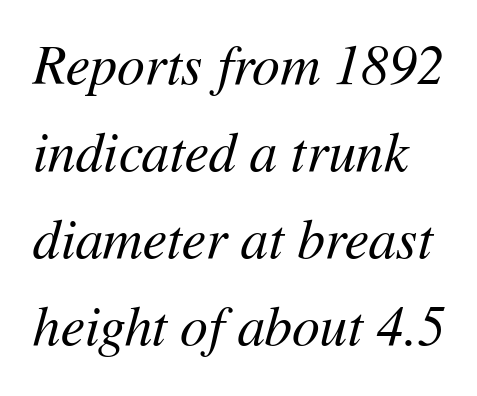
The image shows 55 px regular-weight type, italic (leaning right); set normal line spacing (1.58x), normal letter spacing, not underlined; medium stroke contrast and a medium x-height.
